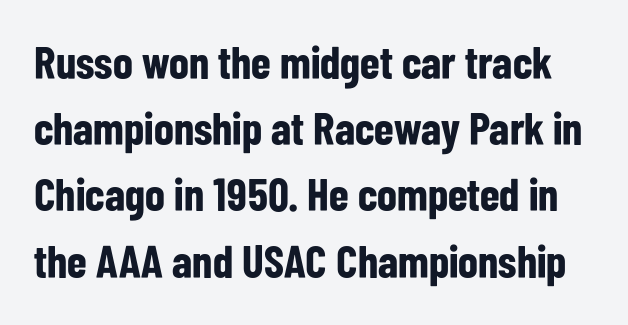
Q: Is the text bold? A: Yes.
Q: Is the text italic (slanted)? A: No, it is upright.
Q: Is the typeface a serif or a sans-serif typeface? A: Sans-serif.
Q: Is the text underlined? A: No.
Q: Is the spacing between letters normal or unusually wide? A: Normal.
Q: Is the spacing between lines tight, normal or loose? A: Normal.
Q: Width (condensed, normal, or wide)? A: Condensed.
Q: Stroke contrast? A: Low.
Q: x-height? A: Medium.
Q: Monospaced? A: No.
